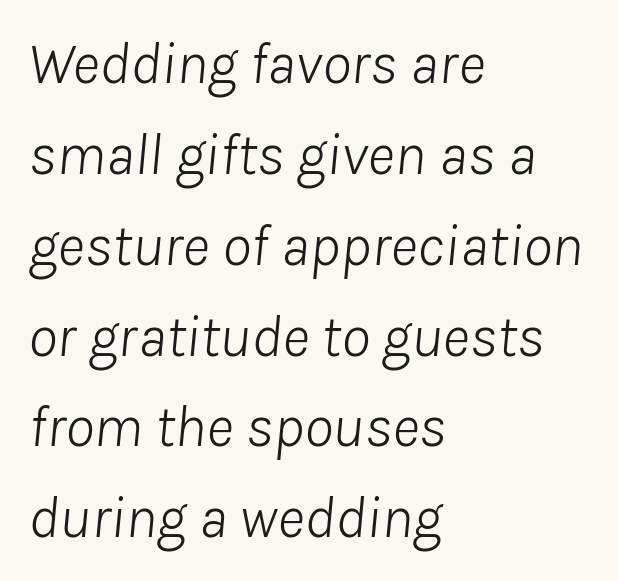
{"italic": "yes", "lean": "right", "slant_degrees": 8, "bold": "no", "weight": "light", "width": "normal", "stroke_contrast": "low", "x_height": "medium", "monospaced": "no", "underline": "no", "align": "left", "line_spacing": "normal", "line_spacing_ratio": 1.54, "letter_spacing": "normal", "letter_spacing_em": 0.0, "glyph_px": 59}
